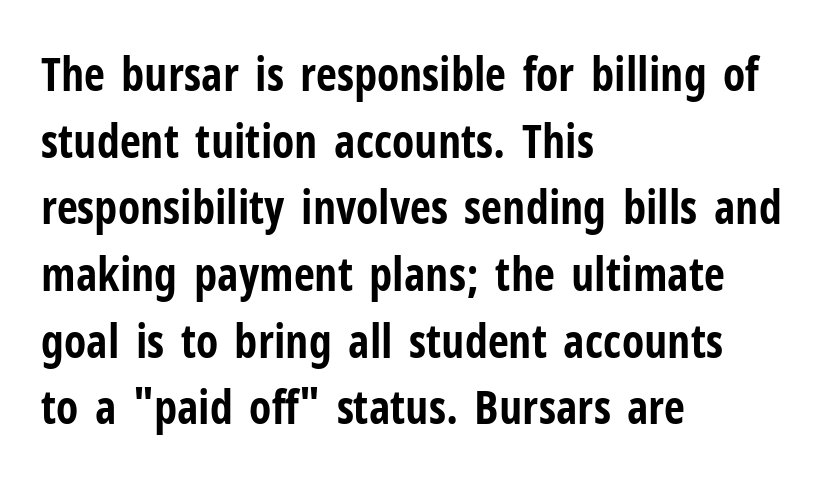
{"serif": "no", "italic": "no", "bold": "yes", "weight": "bold", "width": "condensed", "stroke_contrast": "low", "x_height": "medium", "monospaced": "no", "underline": "no", "align": "left", "line_spacing": "normal", "line_spacing_ratio": 1.45, "letter_spacing": "normal", "letter_spacing_em": 0.0, "glyph_px": 46}
